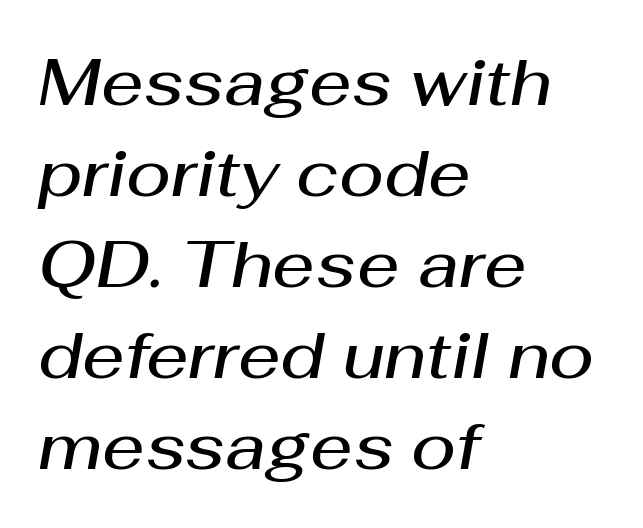
Slanted lettering throughout. Note the varied advance widths — an 'i' is clearly narrower than an 'm'. Between one letter and the next there's only the usual sliver of space. The paragraph has a hard left edge and a soft right edge.
